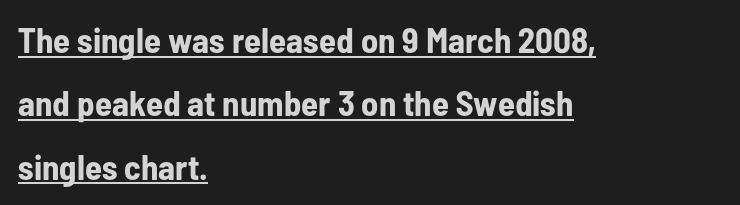
Q: Is the text bold? A: Yes.
Q: Is the text italic (slanted)? A: No, it is upright.
Q: Is the typeface a serif or a sans-serif typeface? A: Sans-serif.
Q: Is the text underlined? A: Yes.
Q: How is the paragraph aligned? A: Left-aligned.
Q: Is the spacing between letters normal or unusually wide? A: Normal.
Q: Width (condensed, normal, or wide)? A: Condensed.
Q: Stroke contrast? A: Low.
Q: x-height? A: Medium.
Q: Monospaced? A: No.
